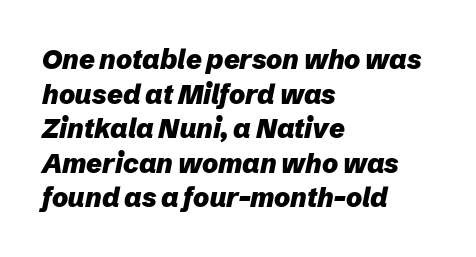
The image shows 27 px bold type, italic (leaning right); set left-aligned, normal line spacing (1.28x), normal letter spacing, not underlined.
